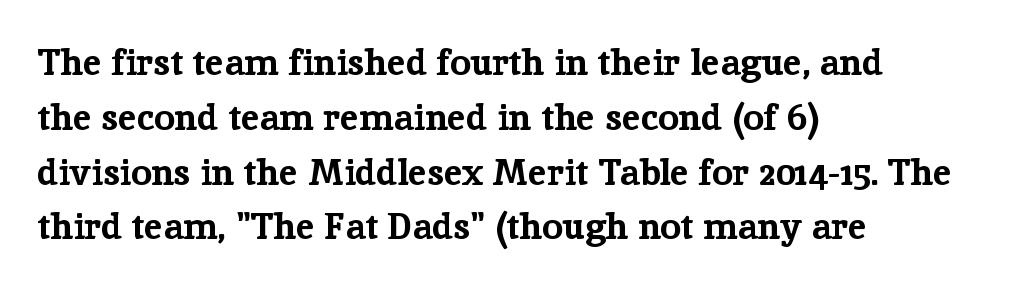
Upright lettering throughout. Has an underline been added? It has not. Every letter is thick-stroked: bold, no question. Observe the ordinary spacing: letters are neighbours, not strangers. Character widths vary here, with narrow letters taking less room than wide ones. Notice how the passage keeps a crisp vertical edge on the left only.
